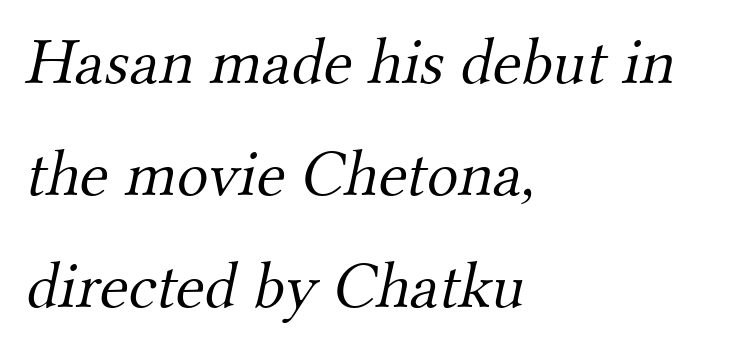
Spacing between characters is what you'd get straight out of the box. Vertical spacing — default. The typesetting does not lean heavy: it is not bold. The space beneath each line is pristine and unruled.
